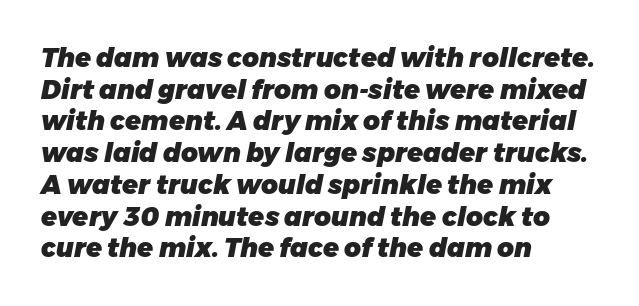
Plain, unruled lines of type. The passage is arranged the way most books set body copy — flush left. You could call the tracking neutral — neither tight nor loose. Typesetter's note: full bold, strokes at maximum text heaviness.
